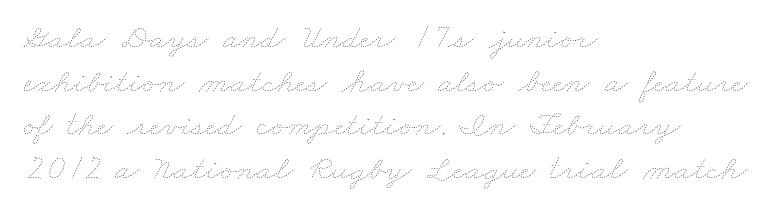
{"bold": "no", "weight": "thin", "width": "wide", "stroke_contrast": "low", "x_height": "small", "monospaced": "no", "underline": "no", "align": "left", "line_spacing": "normal", "line_spacing_ratio": 1.25, "letter_spacing": "normal", "letter_spacing_em": 0.0, "glyph_px": 35}
